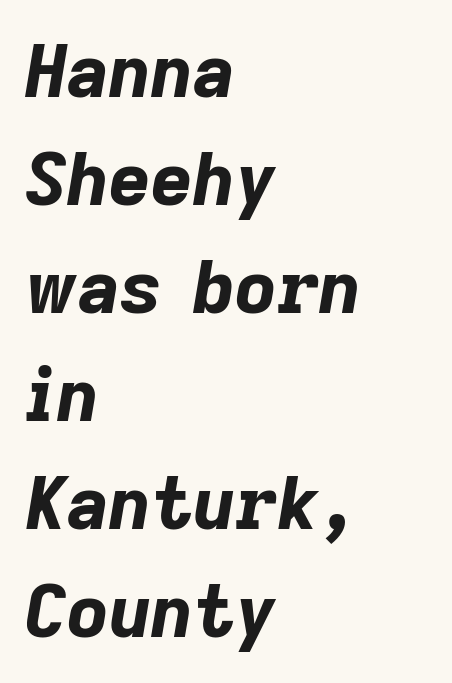
The image shows 73 px bold type, italic (leaning right); set left-aligned, normal line spacing (1.48x), normal letter spacing, not underlined; low stroke contrast and a medium x-height.
